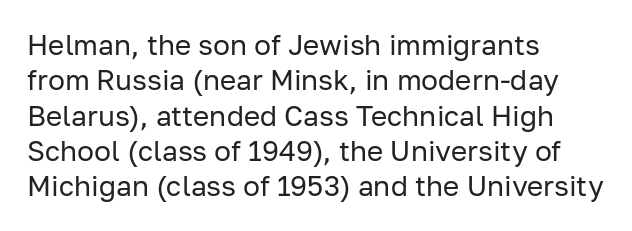
The image shows 28 px regular-weight sans-serif type, upright; set left-aligned, normal line spacing (1.26x), normal letter spacing, not underlined; low stroke contrast and a medium x-height.
